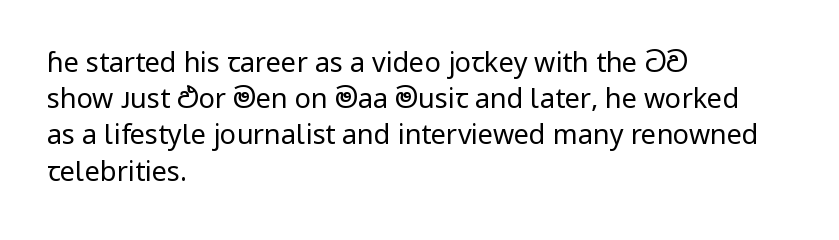
Q: Is the text bold? A: No.
Q: Is the text italic (slanted)? A: No, it is upright.
Q: Is the text underlined? A: No.
Q: How is the paragraph aligned? A: Left-aligned.
Q: Is the spacing between letters normal or unusually wide? A: Normal.
Q: Is the spacing between lines tight, normal or loose? A: Normal.
